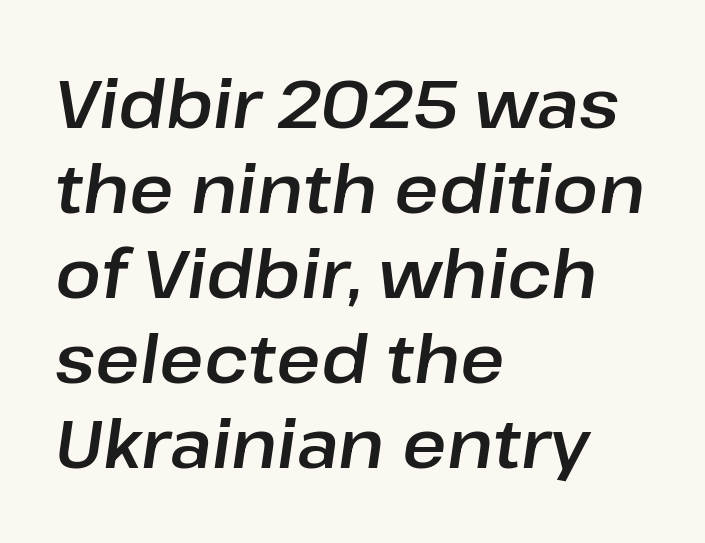
Q: Is the text italic (slanted)? A: Yes, it leans right by about 8 degrees.
Q: Is the text underlined? A: No.
Q: How is the paragraph aligned? A: Left-aligned.
Q: Is the spacing between letters normal or unusually wide? A: Normal.
Q: Is the spacing between lines tight, normal or loose? A: Normal.
Q: Width (condensed, normal, or wide)? A: Normal.
Q: Stroke contrast? A: Low.
Q: x-height? A: Medium.
Q: Monospaced? A: No.
